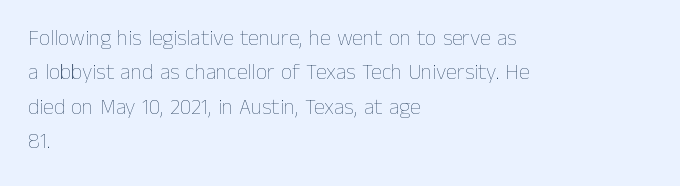
The image shows 22 px text type, upright; set left-aligned, normal line spacing (1.56x), normal letter spacing, not underlined.
